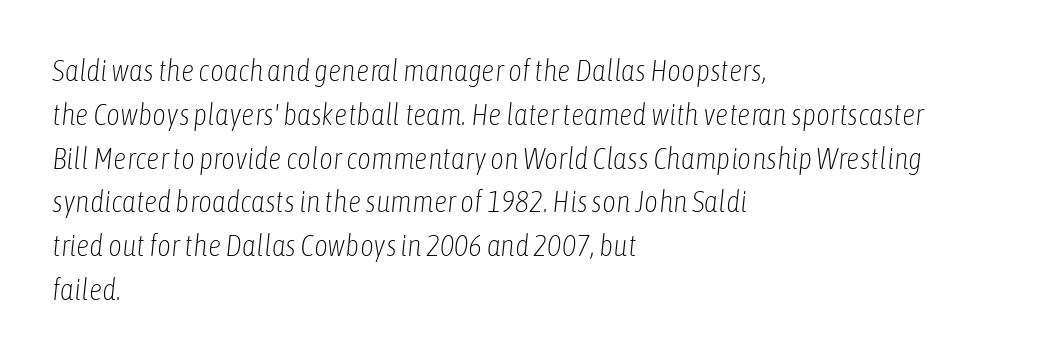
Do the characters align in a grid? No, the font is proportional. Line spacing here is normal. Is the letter spacing exaggerated? No — it looks like the ordinary default. Layout note: lines flush left. Yep, that's italic — everything's leaning. Clear beneath every line of the passage.
